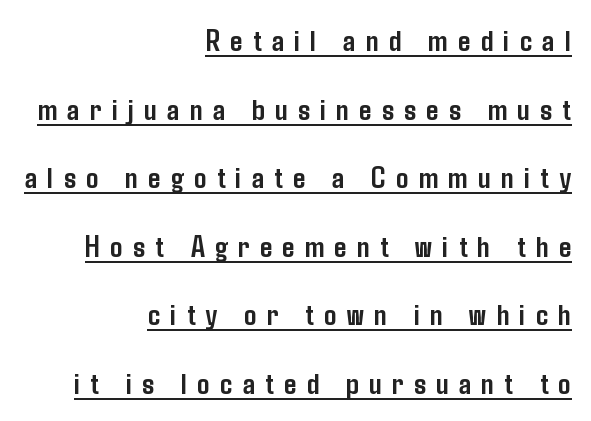
{"serif": "no", "italic": "no", "bold": "yes", "weight": "semibold", "width": "condensed", "stroke_contrast": "low", "x_height": "medium", "monospaced": "no", "underline": "yes", "align": "right", "line_spacing": "loose", "line_spacing_ratio": 2.21, "letter_spacing": "wide", "letter_spacing_em": 0.33, "glyph_px": 31}
